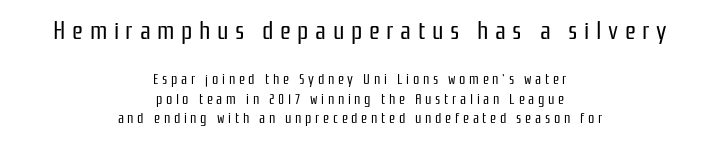
Q: Is the text bold? A: No.
Q: Is the text italic (slanted)? A: No, it is upright.
Q: Is the text underlined? A: No.
Q: How is the paragraph aligned? A: Centered.
Q: Is the spacing between letters normal or unusually wide? A: Unusually wide.
Q: Is the spacing between lines tight, normal or loose? A: Normal.
Q: Which block of text is set in a larger size, the first (top) or the second (bottom)? A: The first (top) one.
